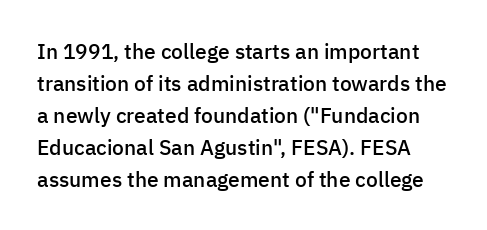
The image shows 21 px text type, upright; set normal line spacing (1.52x), normal letter spacing, not underlined.
